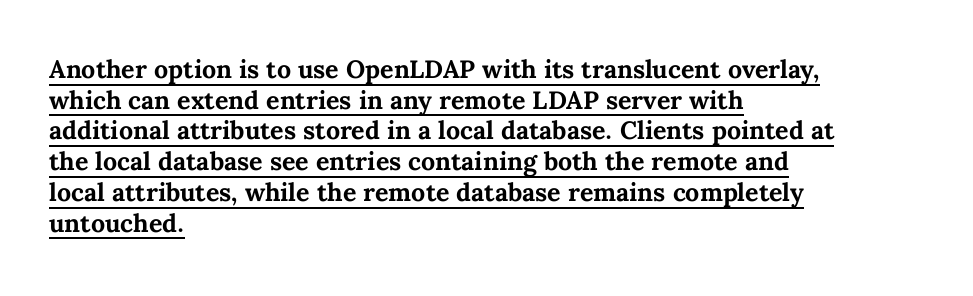
Underlining? Definitely there. The characters look thick and weighty, a clear bold. The passage shown has conventional tracking throughout. Italic: no, the glyphs are upright roman.
